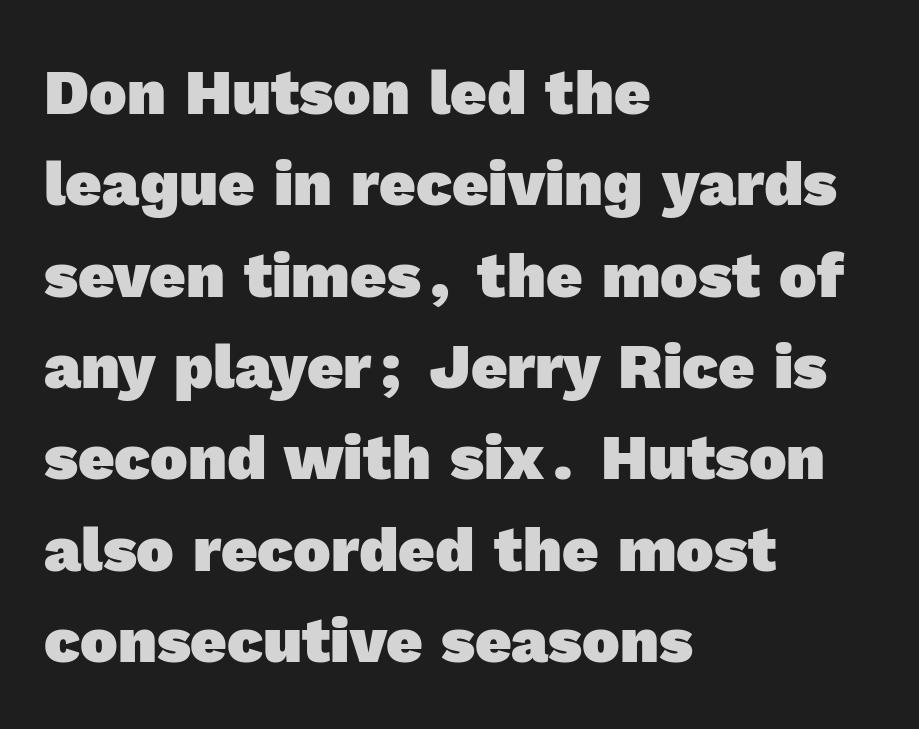
The text block is weighted toward the left margin, trailing off unevenly rightward. A clean baseline with only descenders dipping below it. Tracking here is standard; glyphs follow each other at the usual distance. Spacing verdict: proportional, widths tailored to each character. Quick note: interline space is typical. Font category for this specimen: sans-serif.
